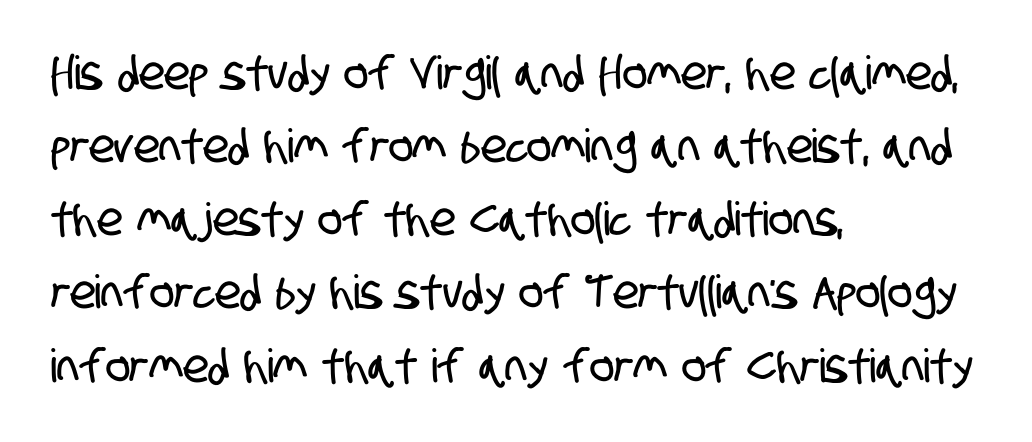
Is the letter spacing exaggerated? No — it looks like the ordinary default. The letters advance in unequal steps, a hallmark of proportional type. Honestly, there is no underline to notice here at all. Check where the strokes stop: nothing finishes them off — pure sans. Quick note: interline space is typical. The lines in this sample share a left origin and differ only in where they stop.
